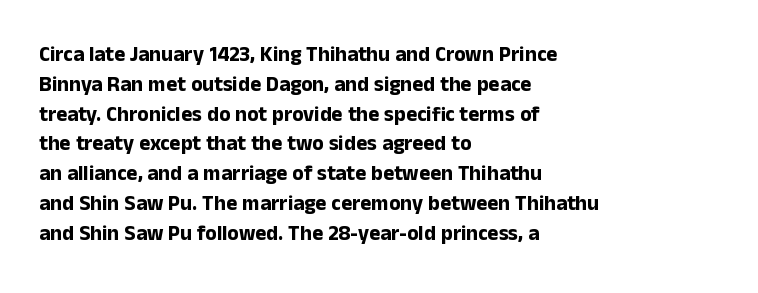
The image shows 21 px bold type, upright; set left-aligned, normal line spacing (1.42x), normal letter spacing, not underlined.
